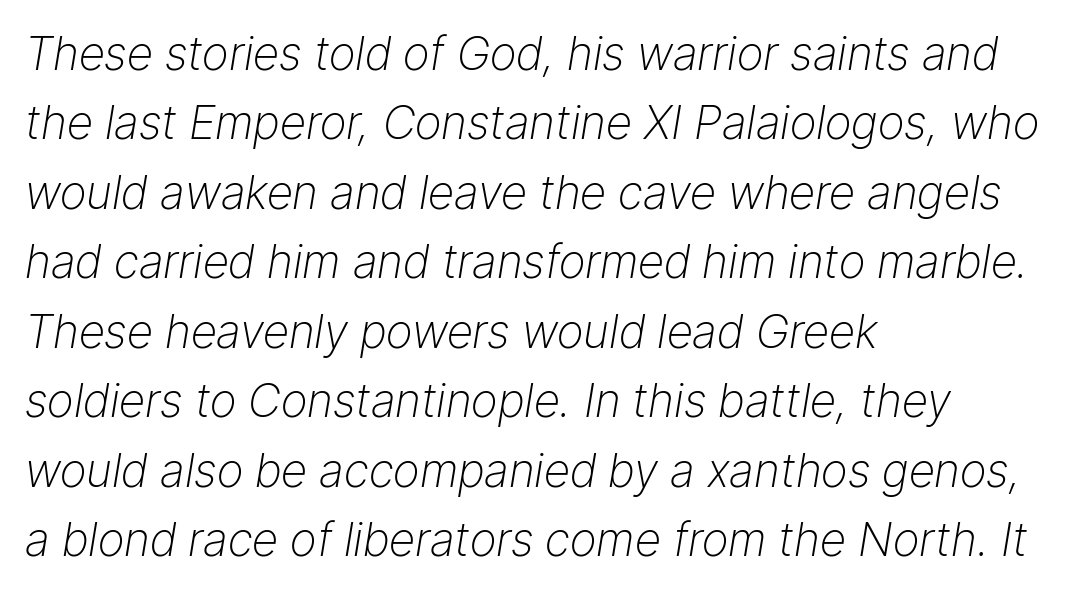
This sample has the flowing, uneven cadence of proportional lettering. The passage shown has conventional tracking throughout. A typesetter would mark this as italic. Unmarked baselines from the first word to the last.
